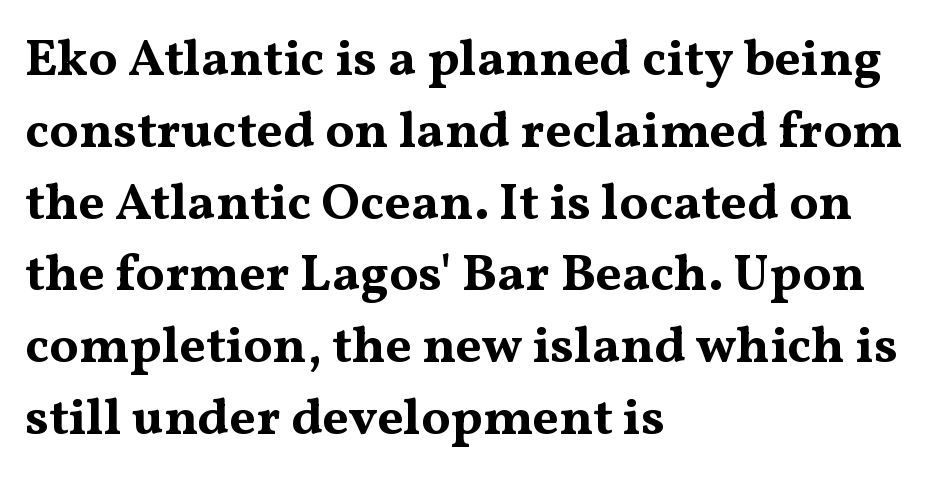
Q: Is the text bold? A: Yes.
Q: Is the text italic (slanted)? A: No, it is upright.
Q: Is the typeface a serif or a sans-serif typeface? A: Serif.
Q: Is the text underlined? A: No.
Q: How is the paragraph aligned? A: Left-aligned.
Q: Is the spacing between letters normal or unusually wide? A: Normal.
Q: Is the spacing between lines tight, normal or loose? A: Normal.
Q: Width (condensed, normal, or wide)? A: Wide.
Q: Stroke contrast? A: Medium.
Q: x-height? A: Medium.
Q: Monospaced? A: No.
